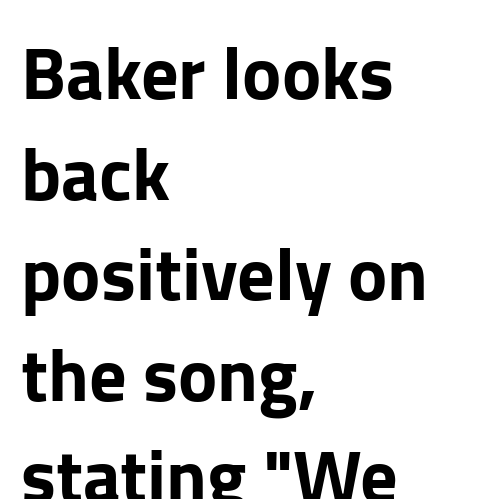
The designer left line spacing at the default. Each line starts at the same left margin while the right side varies. Nothing unusual about the tracking: characters are spaced as the font intends. These lines are composed in type without serifs. Words float on clear page, feet unadorned.
